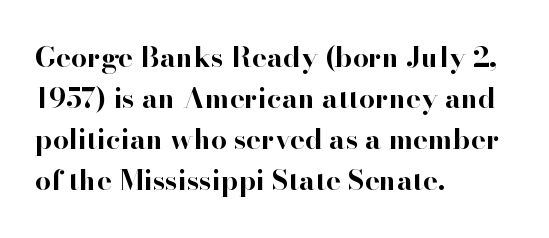
Q: Is the text bold? A: Yes.
Q: Is the text italic (slanted)? A: No, it is upright.
Q: Is the typeface a serif or a sans-serif typeface? A: Serif.
Q: Is the text underlined? A: No.
Q: How is the paragraph aligned? A: Left-aligned.
Q: Is the spacing between letters normal or unusually wide? A: Normal.
Q: Is the spacing between lines tight, normal or loose? A: Normal.
Q: Width (condensed, normal, or wide)? A: Normal.
Q: Stroke contrast? A: High.
Q: x-height? A: Small.
Q: Monospaced? A: No.
